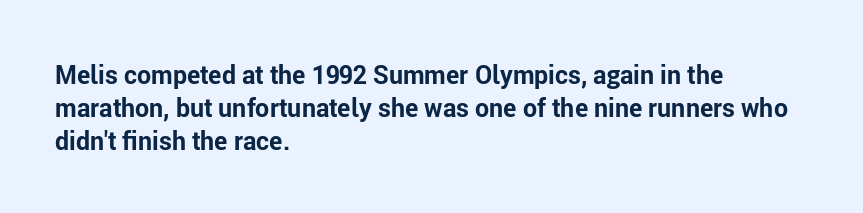
One-word summary of the alignment: left. Compared with an ordinary text face, these strokes are far heavier — a full bold. Interline gaps are of average width in this sample. Letter spacing: default. The baseline area is clear. The letters stand upright; this is a roman face.
